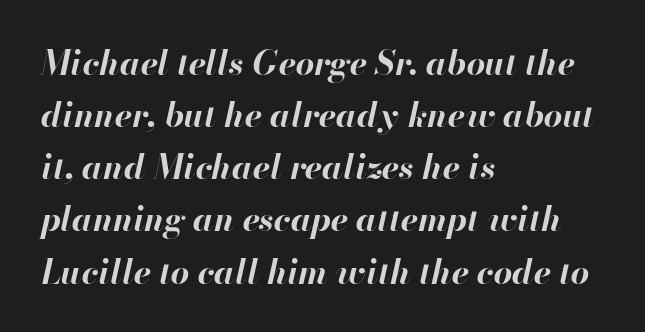
The image shows 33 px bold type, italic (leaning right); set left-aligned, normal line spacing (1.58x), normal letter spacing, not underlined; high stroke contrast and a small x-height.
